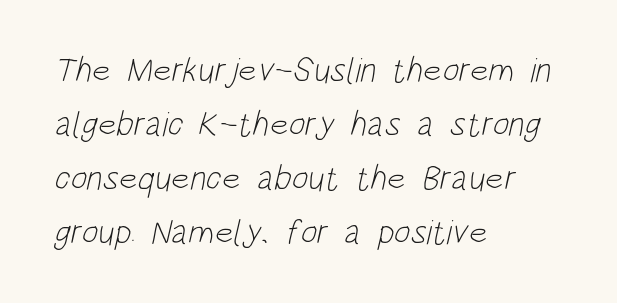
The image shows 35 px light, condensed sans-serif type; set left-aligned, normal line spacing (1.54x), normal letter spacing, not underlined; low stroke contrast and a large x-height.
